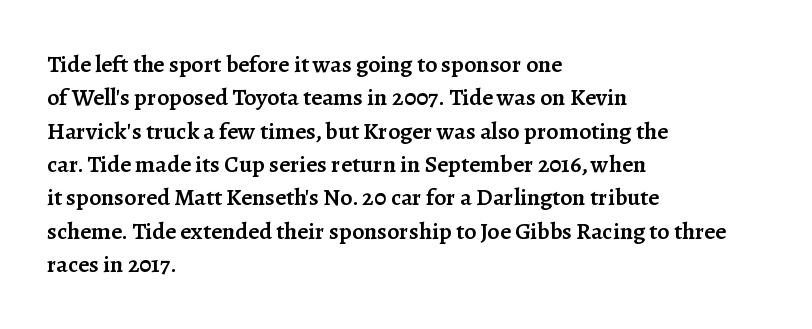
{"italic": "no", "bold": "semi", "underline": "no", "align": "left", "line_spacing": "normal", "line_spacing_ratio": 1.39, "letter_spacing": "normal", "letter_spacing_em": 0.0, "glyph_px": 24}
